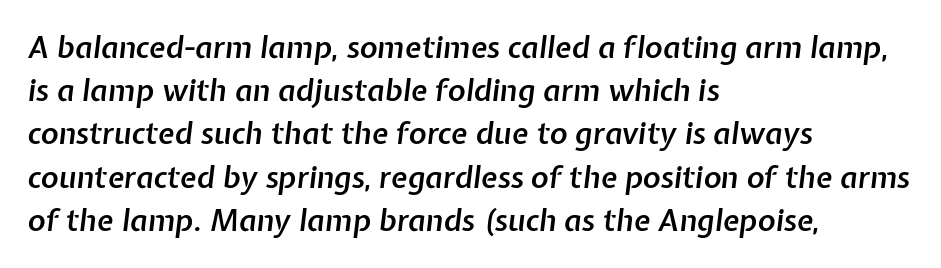
Q: Is the text bold? A: Semi-bold.
Q: Is the text italic (slanted)? A: Yes, it leans right by about 7 degrees.
Q: Is the text underlined? A: No.
Q: How is the paragraph aligned? A: Left-aligned.
Q: Is the spacing between letters normal or unusually wide? A: Normal.
Q: Is the spacing between lines tight, normal or loose? A: Normal.
Q: Width (condensed, normal, or wide)? A: Normal.
Q: Stroke contrast? A: Low.
Q: x-height? A: Medium.
Q: Monospaced? A: No.
